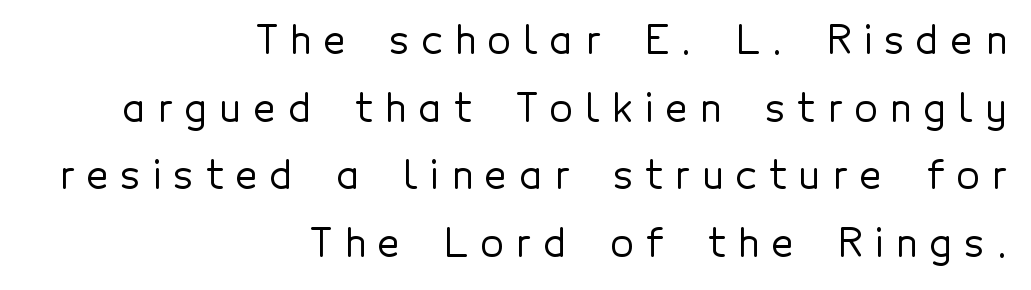
The glyphs are unaccompanied by any horizontal stroke below them. The face used here is rendered with a markedly widened letterfit. One-word summary of the alignment: right. A typesetter would call this proportional, since set widths differ per character. Ordinary non-slanted type is in use.
